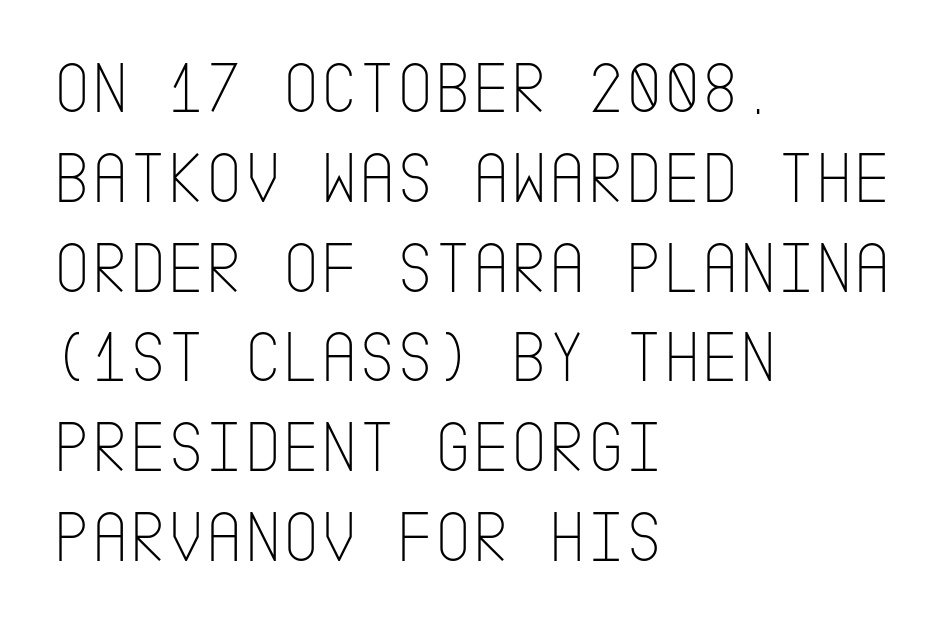
Q: Is the text bold? A: No.
Q: Is the text italic (slanted)? A: No, it is upright.
Q: Is the typeface a serif or a sans-serif typeface? A: Sans-serif.
Q: Is the text underlined? A: No.
Q: How is the paragraph aligned? A: Left-aligned.
Q: Is the spacing between letters normal or unusually wide? A: Normal.
Q: Width (condensed, normal, or wide)? A: Condensed.
Q: Stroke contrast? A: Low.
Q: x-height? A: Large.
